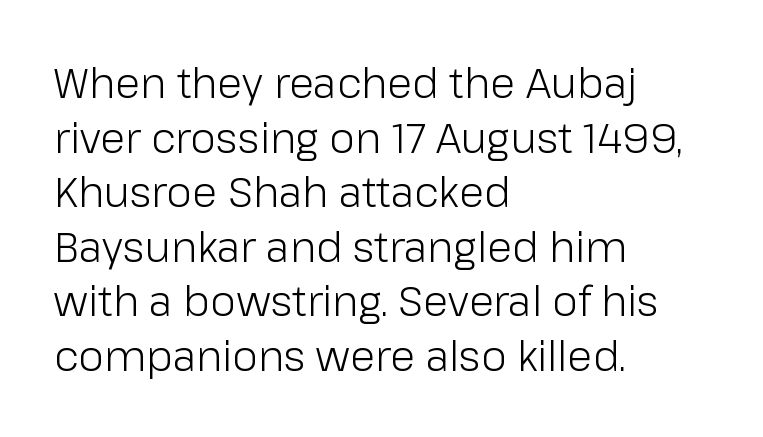
Nope, no serifs anywhere on these letters. The space directly below the letters is spotless. What stands out about the letter spacing? Nothing — it is the standard amount. The font is comparable to plain body text, perhaps lighter. The passage shown stacks its lines at a standard gap. A student would call this left alignment; a typographer would say flush left, rag right.
